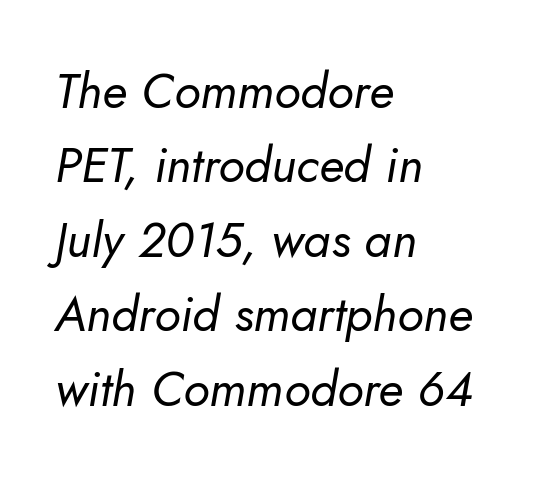
The baseline area is clear. Observe the lean: these are italic letterforms. Horizontal alignment here is leftward, the default for most running prose. Proportional: the letters do not fall into vertical columns. Stroke mass is kept to a normal reading level or below.
